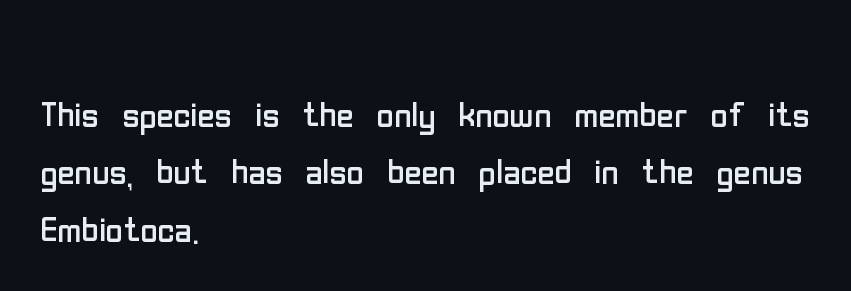
Q: Is the text bold? A: No.
Q: Is the text italic (slanted)? A: No, it is upright.
Q: Is the typeface a serif or a sans-serif typeface? A: Sans-serif.
Q: Is the text underlined? A: No.
Q: How is the paragraph aligned? A: Left-aligned.
Q: Is the spacing between letters normal or unusually wide? A: Normal.
Q: Width (condensed, normal, or wide)? A: Condensed.
Q: Stroke contrast? A: Low.
Q: x-height? A: Medium.
Q: Monospaced? A: No.
